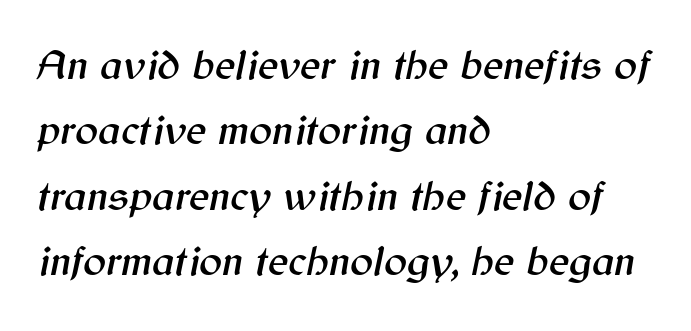
The image shows 43 px text type, italic (leaning right); set left-aligned, normal line spacing (1.52x), normal letter spacing, not underlined; medium stroke contrast and a medium x-height.
